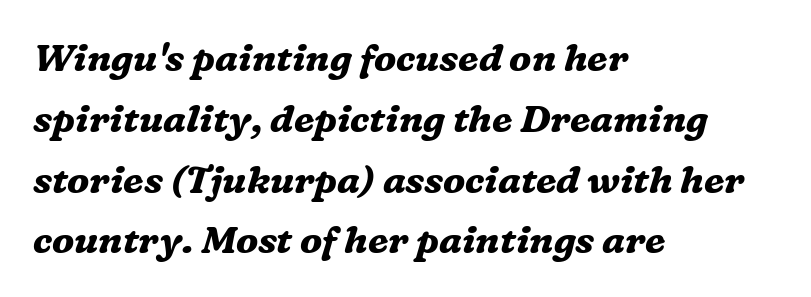
Q: Is the text bold? A: Yes.
Q: Is the text italic (slanted)? A: Yes, it leans right by about 16 degrees.
Q: Is the typeface a serif or a sans-serif typeface? A: Serif.
Q: Is the text underlined? A: No.
Q: How is the paragraph aligned? A: Left-aligned.
Q: Is the spacing between letters normal or unusually wide? A: Normal.
Q: Is the spacing between lines tight, normal or loose? A: Normal.
Q: Width (condensed, normal, or wide)? A: Normal.
Q: Stroke contrast? A: Medium.
Q: x-height? A: Medium.
Q: Monospaced? A: No.
